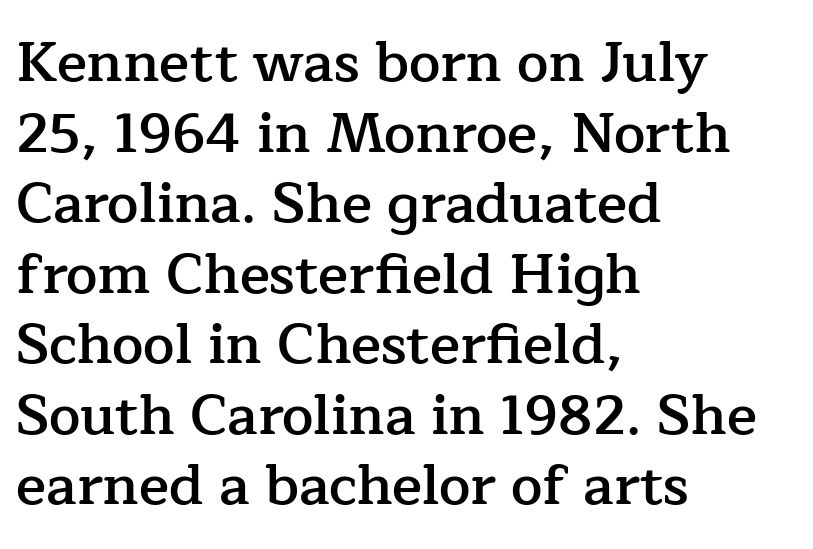
Evenly set lines give the paragraph a standard silhouette. Small tapered or slab feet sit at the stroke ends, so this counts as serif. Is there any slant? The stems are plumb. Nothing unusual about the tracking: characters are spaced as the font intends.
